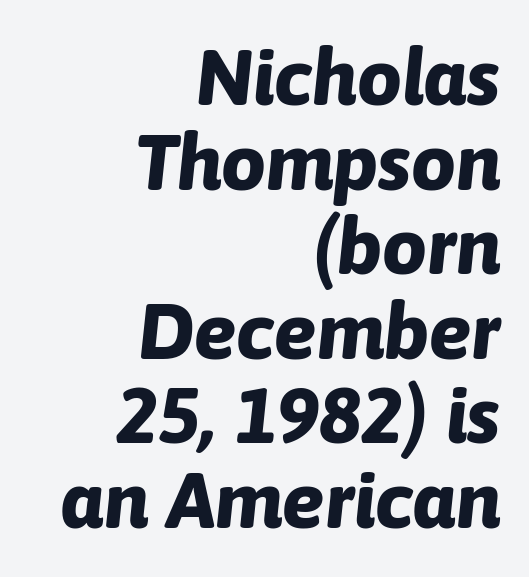
Q: Is the text bold? A: Yes.
Q: Is the text italic (slanted)? A: Yes, it leans right by about 6 degrees.
Q: Is the text underlined? A: No.
Q: How is the paragraph aligned? A: Right-aligned.
Q: Is the spacing between letters normal or unusually wide? A: Normal.
Q: Is the spacing between lines tight, normal or loose? A: Tight.
Q: Width (condensed, normal, or wide)? A: Normal.
Q: Stroke contrast? A: Low.
Q: x-height? A: Medium.
Q: Monospaced? A: No.
